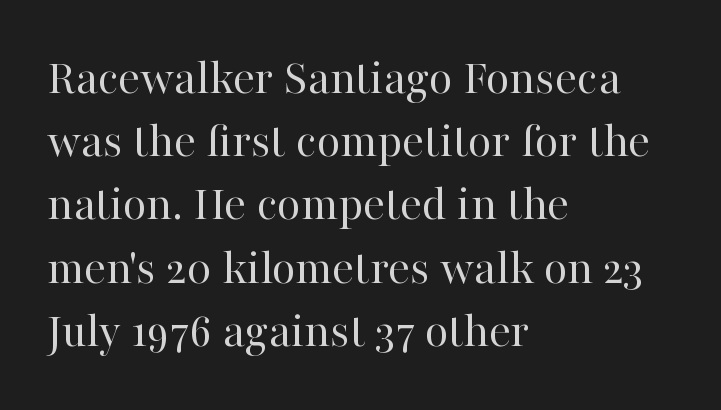
{"serif": "yes", "italic": "no", "bold": "no", "weight": "regular", "width": "normal", "stroke_contrast": "high", "x_height": "medium", "monospaced": "no", "underline": "no", "align": "left", "line_spacing_ratio": 1.24, "letter_spacing": "normal", "letter_spacing_em": 0.0, "glyph_px": 51}
